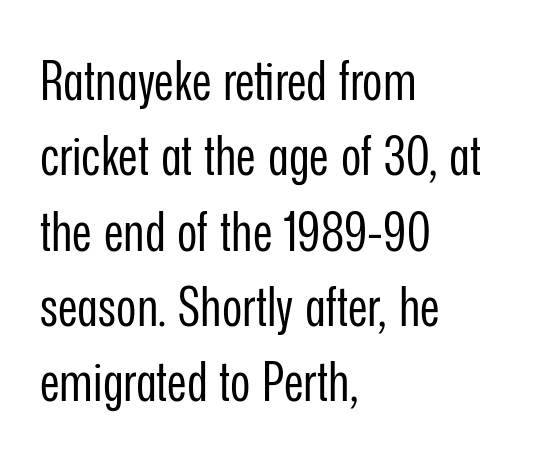
The image shows 55 px regular-weight, condensed sans-serif type, upright; set left-aligned, normal line spacing (1.37x), normal letter spacing, not underlined; low stroke contrast and a medium x-height.
